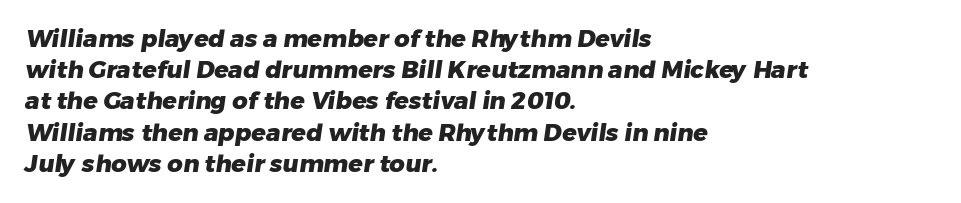
The baseline area is clear. The typesetter chose a ragged-right arrangement here. The leading is moderate, giving the passage an even texture. What weight is shown? A full bold with thick strokes. Letter spacing: default.
